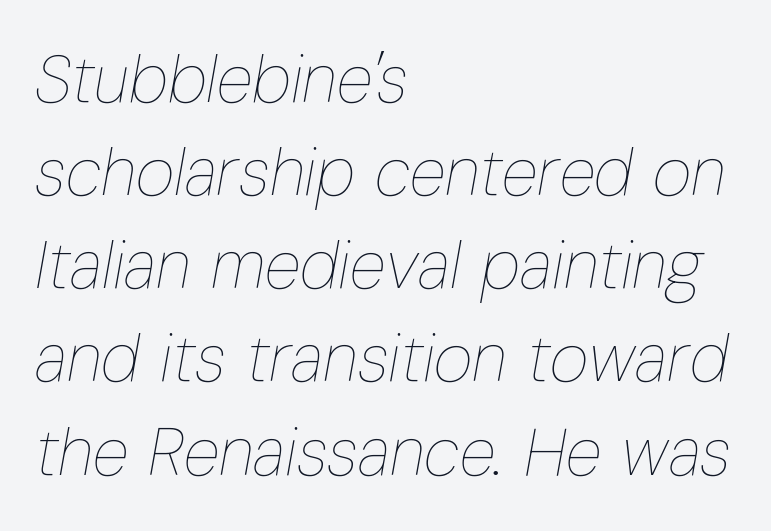
{"italic": "yes", "lean": "right", "slant_degrees": 10, "bold": "no", "weight": "thin", "width": "condensed", "stroke_contrast": "low", "x_height": "medium", "monospaced": "no", "underline": "no", "align": "left", "line_spacing": "normal", "line_spacing_ratio": 1.39, "letter_spacing": "normal", "letter_spacing_em": 0.0, "glyph_px": 67}
